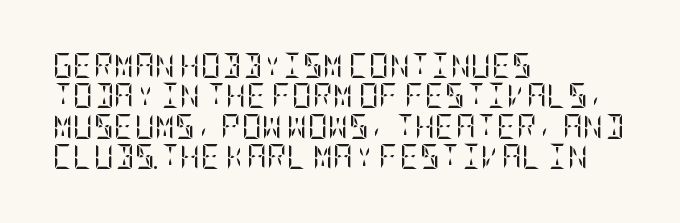
The image shows 25 px text type, upright; set left-aligned, line spacing 1.22x, normal letter spacing, not underlined.
